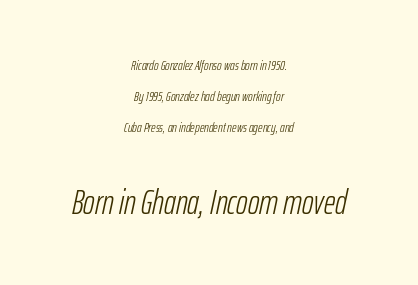
The strokes are not fattened; the text isn't bold. Note the varied advance widths — an 'i' is clearly narrower than an 'm'. Short and long lines alike share a common midpoint. Size hierarchy here favors the trailing block over the leading one. Decoration check: the copy has no underline. The specimen reads as italic at a glance.
